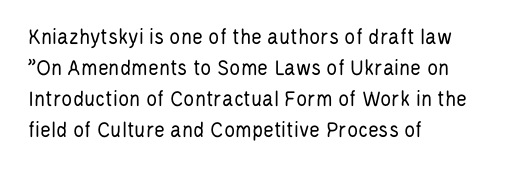
{"italic": "no", "bold": "no", "underline": "no", "align": "left", "line_spacing": "normal", "line_spacing_ratio": 1.35, "letter_spacing": "normal", "letter_spacing_em": 0.0, "glyph_px": 23}
